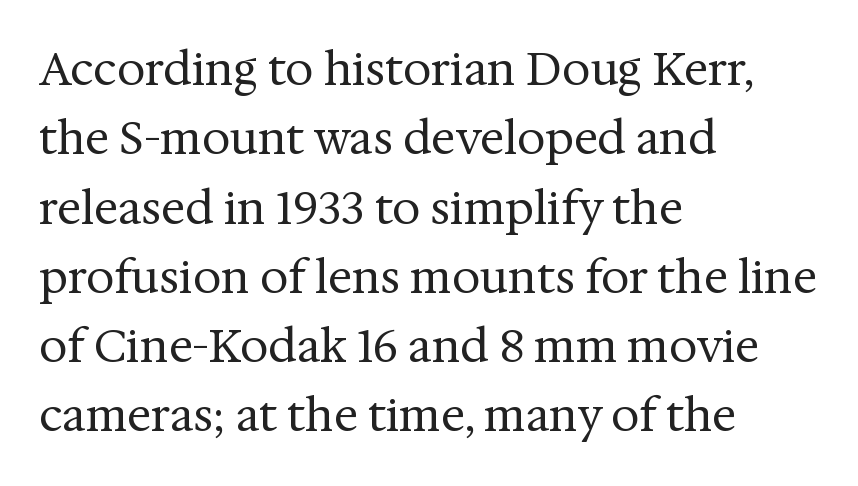
{"serif": "yes", "italic": "no", "bold": "no", "weight": "regular", "width": "normal", "stroke_contrast": "medium", "x_height": "medium", "monospaced": "no", "underline": "no", "align": "left", "line_spacing": "normal", "line_spacing_ratio": 1.54, "letter_spacing": "normal", "letter_spacing_em": 0.0, "glyph_px": 45}
